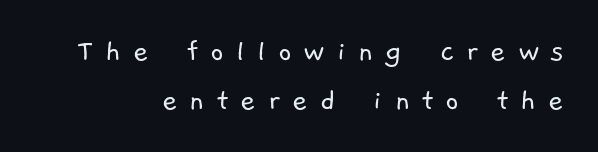
The image shows 33 px light sans-serif type; set normal line spacing (1.5x), unusually wide letter spacing (+0.36 em), not underlined; low stroke contrast and a medium x-height.
